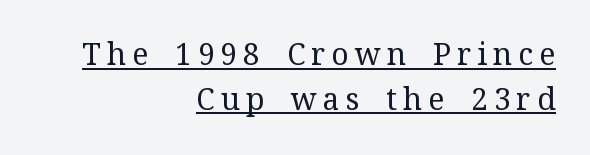
Alignment: flush right. The tracking reads as deliberately expanded to a designer's eye. Letters have the restrained weight of plain body copy at most. A typesetter would call this proportional, since set widths differ per character. You can see a thin bar hugging the bottom of the glyphs. The text was rendered using a seriffed face with decorative stroke endings.
